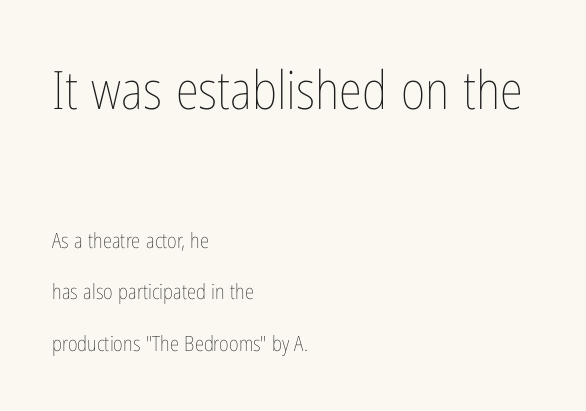
Q: Is the text bold? A: No.
Q: Is the text italic (slanted)? A: No, it is upright.
Q: Is the text underlined? A: No.
Q: How is the paragraph aligned? A: Left-aligned.
Q: Is the spacing between letters normal or unusually wide? A: Normal.
Q: Is the spacing between lines tight, normal or loose? A: Loose.
Q: Which block of text is set in a larger size, the first (top) or the second (bottom)? A: The first (top) one.
Q: Width (condensed, normal, or wide)? A: Condensed.
Q: Stroke contrast? A: Low.
Q: x-height? A: Medium.
Q: Monospaced? A: No.
